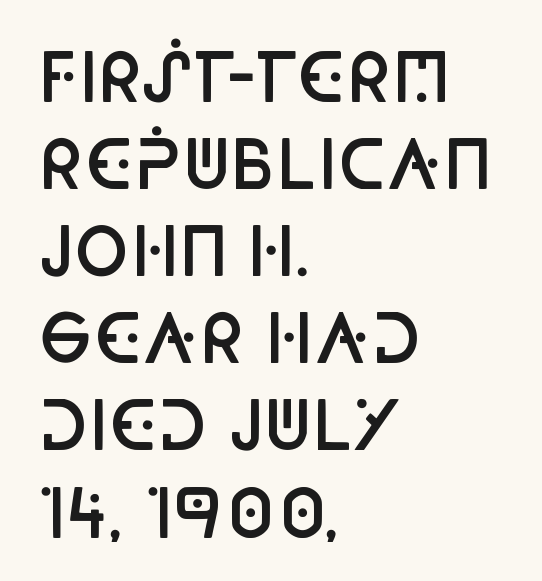
How would I describe the line gaps? Plain and ordinary. The letterforms sit shoulder to shoulder at normal distance. Caption: semibold face, moderately heavy strokes. Descender tails drop into unmarked territory.
